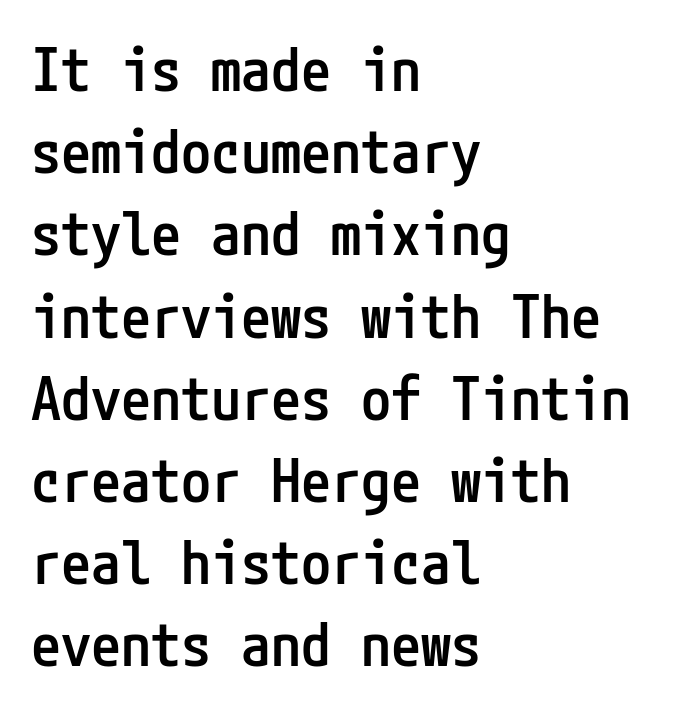
The image shows 60 px semibold, condensed sans-serif type, upright; set left-aligned, normal line spacing (1.37x), normal letter spacing, not underlined; low stroke contrast and a medium x-height.
